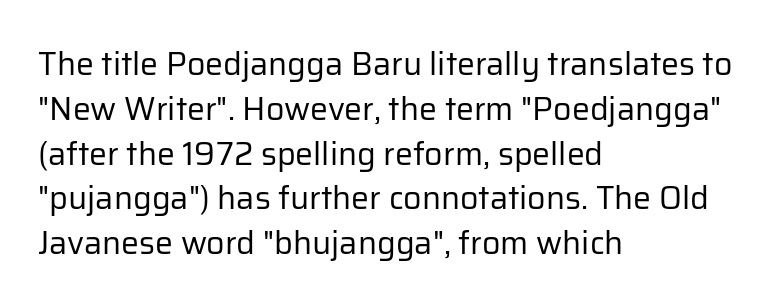
{"serif": "no", "italic": "no", "bold": "no", "weight": "regular", "width": "normal", "stroke_contrast": "low", "x_height": "medium", "monospaced": "no", "underline": "no", "align": "left", "line_spacing": "normal", "line_spacing_ratio": 1.4, "letter_spacing": "normal", "letter_spacing_em": 0.0, "glyph_px": 32}
